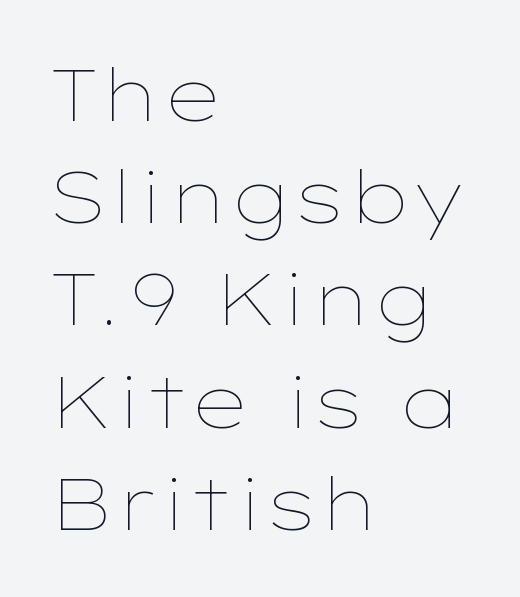
Unmarked baselines from the first word to the last. Casual observation: everything's shoved over to the left. Is the stroke heavy? The answer is a plain regular-or-lighter. Spacing verdict: proportional, widths tailored to each character. If you measured baseline to baseline, you'd find a middling distance. Each word holds together tightly as a unit, with standard inter-letter gaps.
